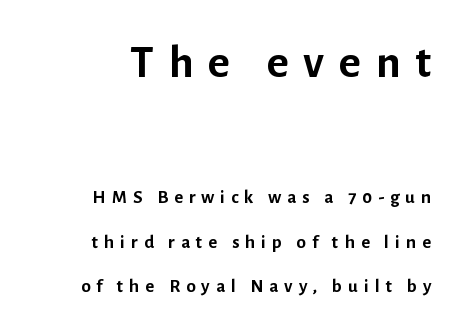
The image shows 47 px semibold sans-serif type, upright; set loose line spacing (2.35x), unusually wide letter spacing (+0.31 em), not underlined; the first (top) block is 2.47x larger; low stroke contrast and a medium x-height.
